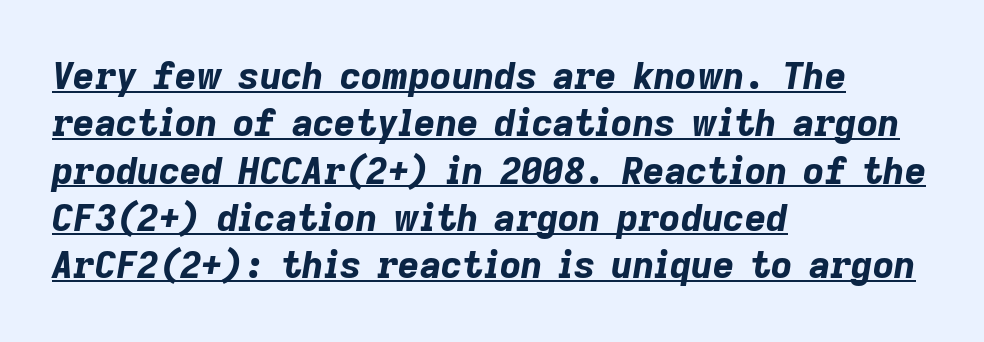
{"italic": "yes", "lean": "right", "slant_degrees": 9, "bold": "yes", "weight": "bold", "width": "normal", "stroke_contrast": "low", "x_height": "medium", "monospaced": "no", "underline": "yes", "align": "left", "line_spacing": "normal", "line_spacing_ratio": 1.28, "letter_spacing": "normal", "letter_spacing_em": 0.0, "glyph_px": 37}
